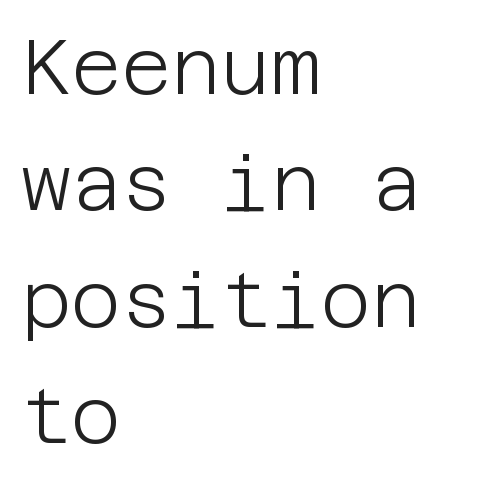
{"serif": "no", "italic": "no", "bold": "no", "weight": "light", "width": "normal", "stroke_contrast": "low", "x_height": "large", "underline": "no", "align": "left", "line_spacing": "normal", "line_spacing_ratio": 1.51, "letter_spacing": "normal", "letter_spacing_em": 0.0, "glyph_px": 77}
